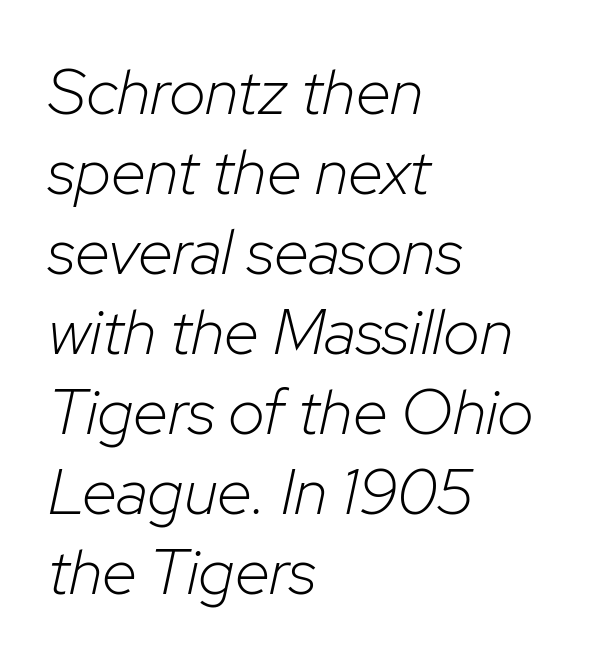
Think of a printed novel: that variable character pitch is what you see here. Counters stay open thanks to moderate or lighter strokes. Left-aligned paragraph, ragged on the right. Italic? Definitely — the glyphs are oblique. Descenders are the only things crossing below the line. Nobody touched the tracking dial on this one.
